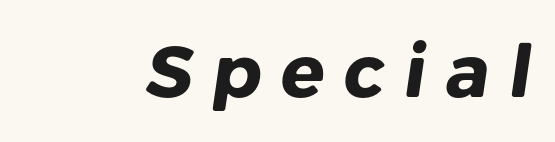
Q: Is the text bold? A: Yes.
Q: Is the typeface a serif or a sans-serif typeface? A: Sans-serif.
Q: Is the text underlined? A: No.
Q: Is the spacing between letters normal or unusually wide? A: Unusually wide.
Q: Width (condensed, normal, or wide)? A: Normal.
Q: Stroke contrast? A: Low.
Q: x-height? A: Medium.
Q: Monospaced? A: No.
